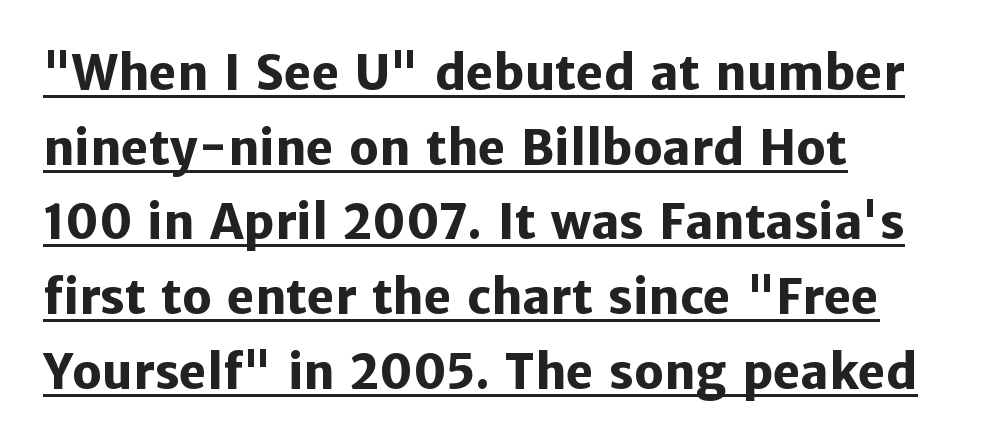
{"serif": "no", "italic": "no", "bold": "yes", "weight": "heavy", "width": "normal", "stroke_contrast": "low", "x_height": "medium", "monospaced": "no", "underline": "yes", "align": "left", "line_spacing": "normal", "line_spacing_ratio": 1.59, "letter_spacing": "normal", "letter_spacing_em": 0.0, "glyph_px": 47}
